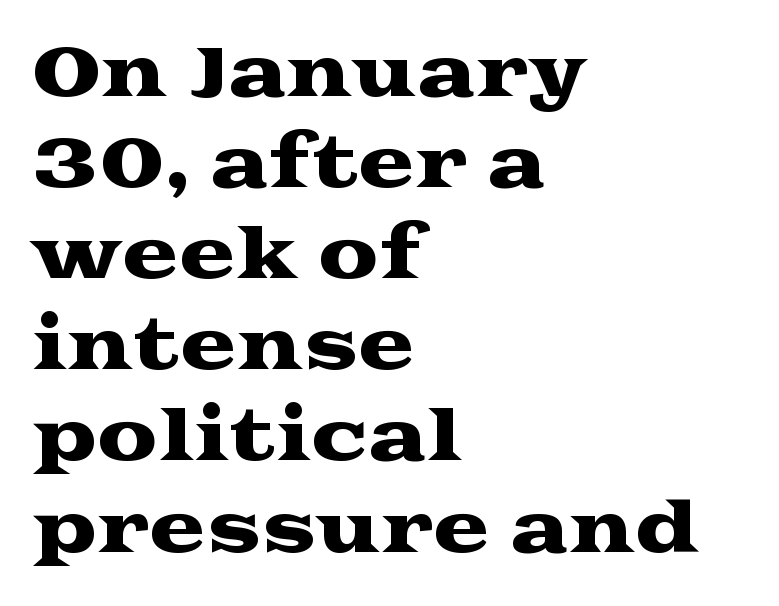
Q: Is the text italic (slanted)? A: No, it is upright.
Q: Is the typeface a serif or a sans-serif typeface? A: Serif.
Q: Is the text underlined? A: No.
Q: How is the paragraph aligned? A: Left-aligned.
Q: Is the spacing between letters normal or unusually wide? A: Normal.
Q: Is the spacing between lines tight, normal or loose? A: Normal.
Q: Width (condensed, normal, or wide)? A: Wide.
Q: Stroke contrast? A: Medium.
Q: x-height? A: Medium.
Q: Monospaced? A: No.
